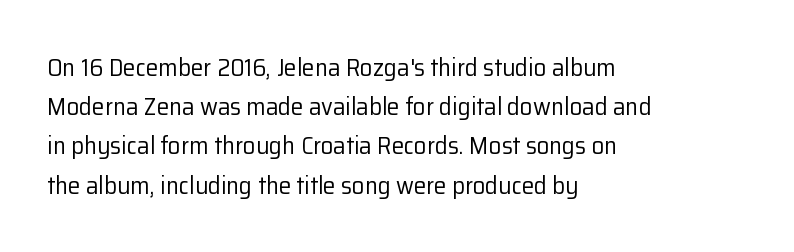
{"italic": "no", "bold": "no", "underline": "no", "align": "left", "line_spacing": "normal", "line_spacing_ratio": 1.57, "letter_spacing": "normal", "letter_spacing_em": 0.0, "glyph_px": 25}
